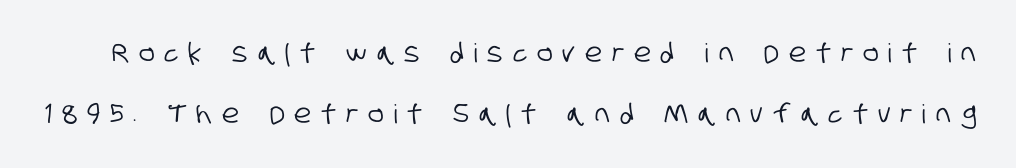
{"underline": "no", "line_spacing": "loose", "line_spacing_ratio": 2.33, "letter_spacing": "wide", "letter_spacing_em": 0.39, "glyph_px": 26}
